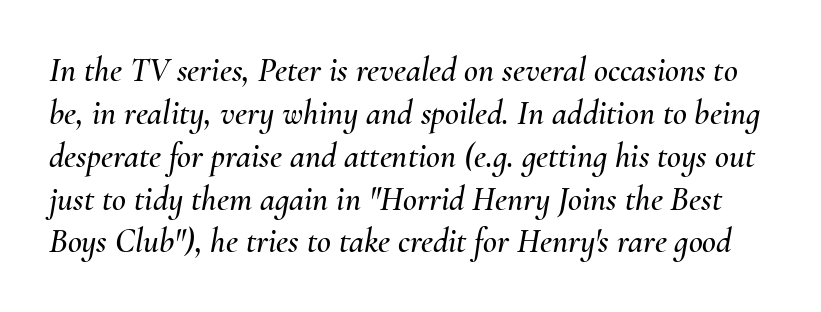
The image shows 34 px text type, italic (leaning right); set normal line spacing (1.26x), normal letter spacing, not underlined; medium stroke contrast and a small x-height.
